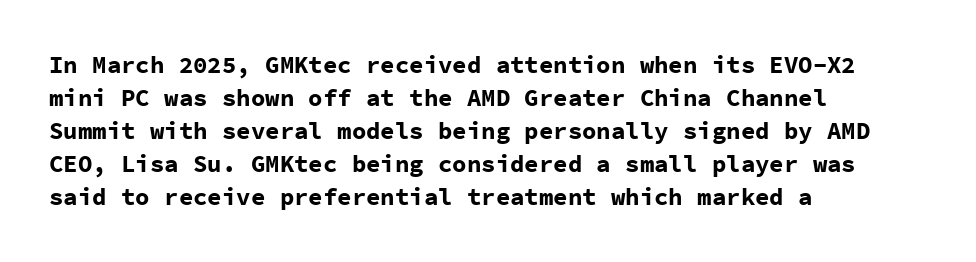
The image shows 24 px bold type, upright; set left-aligned, normal line spacing (1.38x), normal letter spacing, not underlined.
